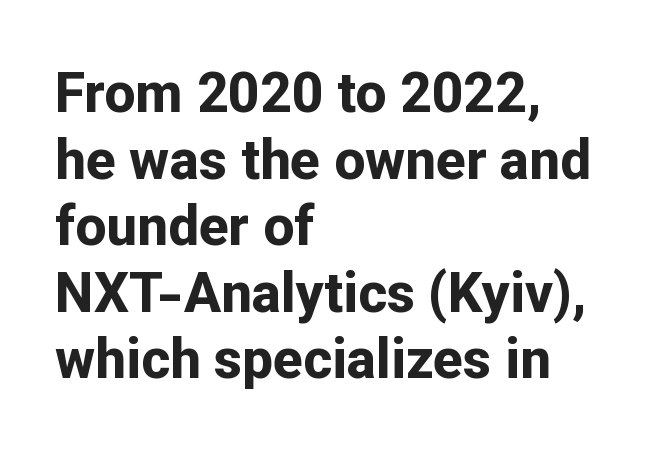
Students, note that the glyphs here touch the page at normal intervals. The face used here is proportionally spaced, like ordinary book or web type. Strokes here are thick enough to call this a true bold. The specimen omits any rule beneath the text block's lines.
